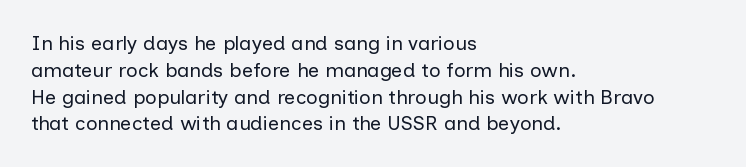
Q: Is the text bold? A: No.
Q: Is the text italic (slanted)? A: No, it is upright.
Q: Is the text underlined? A: No.
Q: How is the paragraph aligned? A: Left-aligned.
Q: Is the spacing between letters normal or unusually wide? A: Normal.
Q: Is the spacing between lines tight, normal or loose? A: Normal.
